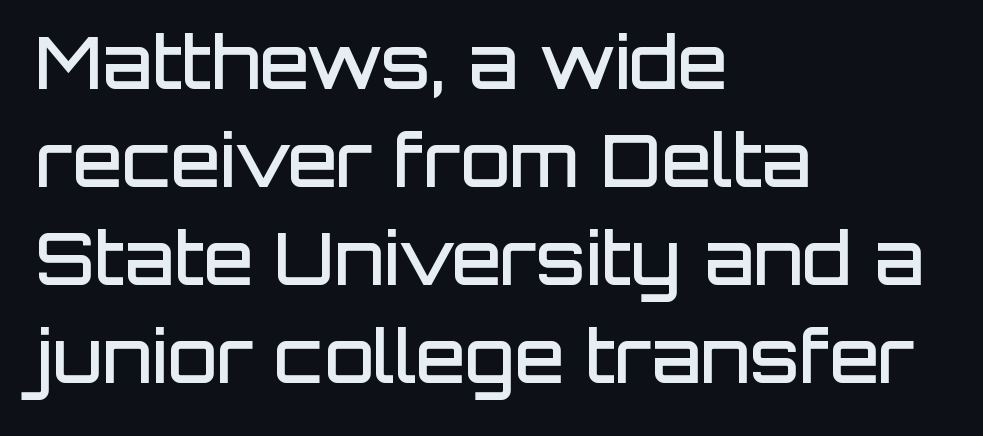
Proportional: the letters do not fall into vertical columns. This is sans-serif lettering, the kind often seen on screens and signage. The rows are spaced the way most documents space them. Compared with a centered layout, this one pins lines to the left instead.
